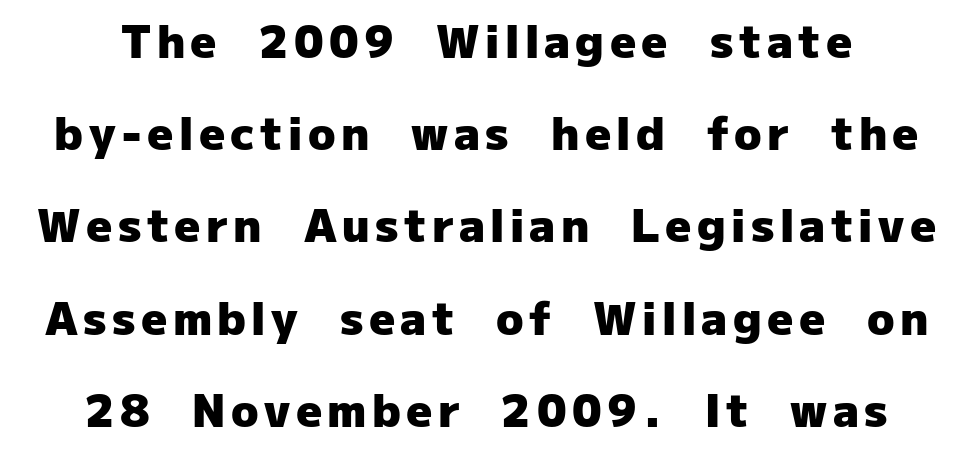
Q: Is the text bold? A: Yes.
Q: Is the text italic (slanted)? A: No, it is upright.
Q: Is the typeface a serif or a sans-serif typeface? A: Sans-serif.
Q: Is the text underlined? A: No.
Q: Is the spacing between lines tight, normal or loose? A: Loose.
Q: Width (condensed, normal, or wide)? A: Normal.
Q: Stroke contrast? A: Low.
Q: x-height? A: Medium.
Q: Monospaced? A: No.
